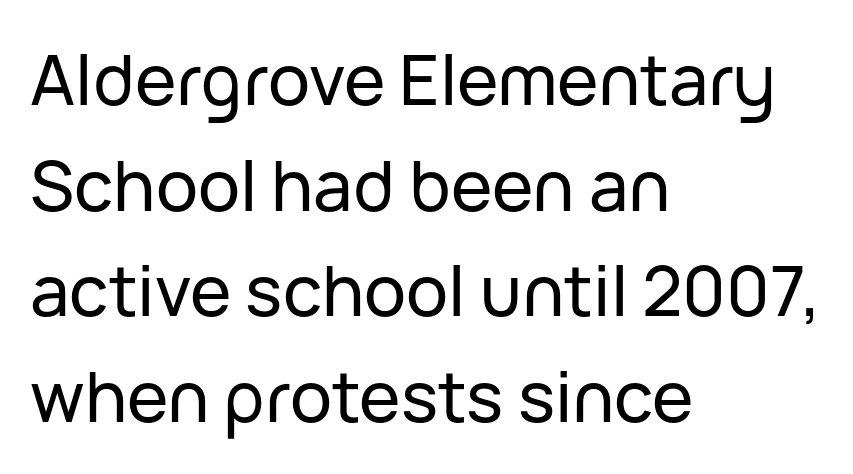
Do the letters lean? They stand straight. Proportional: the letters do not fall into vertical columns. One glance says typical: line gaps are just what's usual. Horizontal alignment here is leftward, the default for most running prose.
